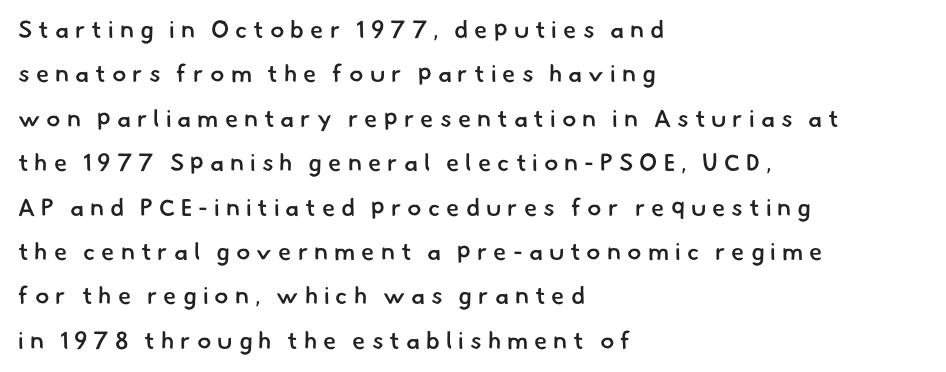
The image shows 24 px text type; set left-aligned, line spacing 1.85x, unusually wide letter spacing (+0.25 em), not underlined.
